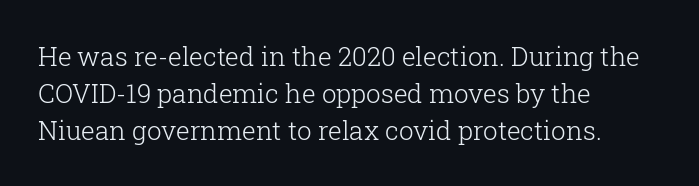
The image shows 26 px text type, upright; set left-aligned, normal line spacing (1.42x), normal letter spacing, not underlined.
